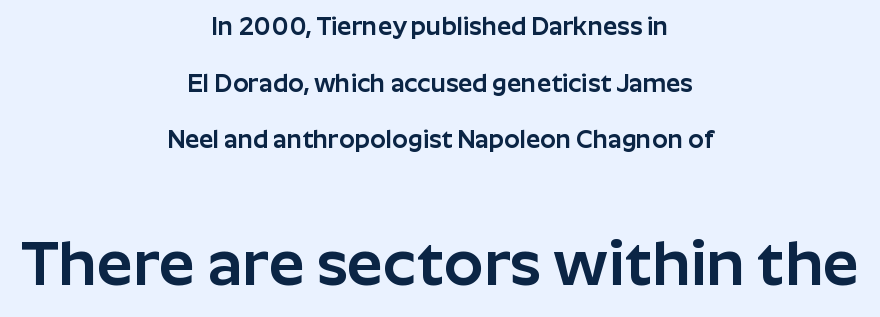
Loosely led — the rows are spread out. Every character sits straight up, as roman type does. Block two is the big one; block one sits smaller above it. Tracking here is standard; glyphs follow each other at the usual distance.
